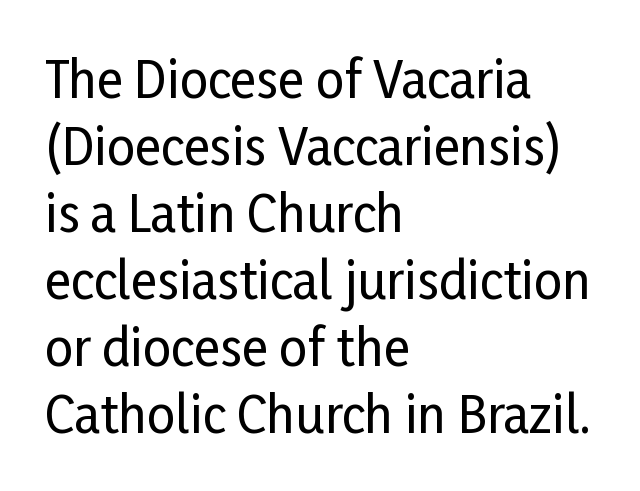
Q: Is the text italic (slanted)? A: No, it is upright.
Q: Is the typeface a serif or a sans-serif typeface? A: Sans-serif.
Q: Is the text underlined? A: No.
Q: How is the paragraph aligned? A: Left-aligned.
Q: Is the spacing between letters normal or unusually wide? A: Normal.
Q: Is the spacing between lines tight, normal or loose? A: Normal.
Q: Width (condensed, normal, or wide)? A: Condensed.
Q: Stroke contrast? A: Low.
Q: x-height? A: Medium.
Q: Monospaced? A: No.
